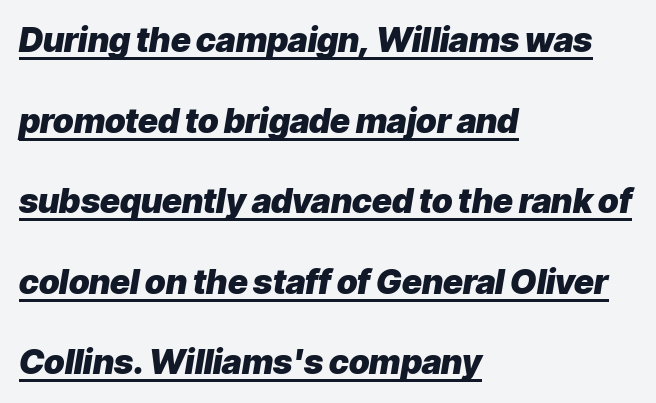
Q: Is the text bold? A: Yes.
Q: Is the text italic (slanted)? A: Yes, it leans right by about 9 degrees.
Q: Is the text underlined? A: Yes.
Q: How is the paragraph aligned? A: Left-aligned.
Q: Is the spacing between letters normal or unusually wide? A: Normal.
Q: Is the spacing between lines tight, normal or loose? A: Loose.
Q: Width (condensed, normal, or wide)? A: Normal.
Q: Stroke contrast? A: Low.
Q: x-height? A: Medium.
Q: Monospaced? A: No.
